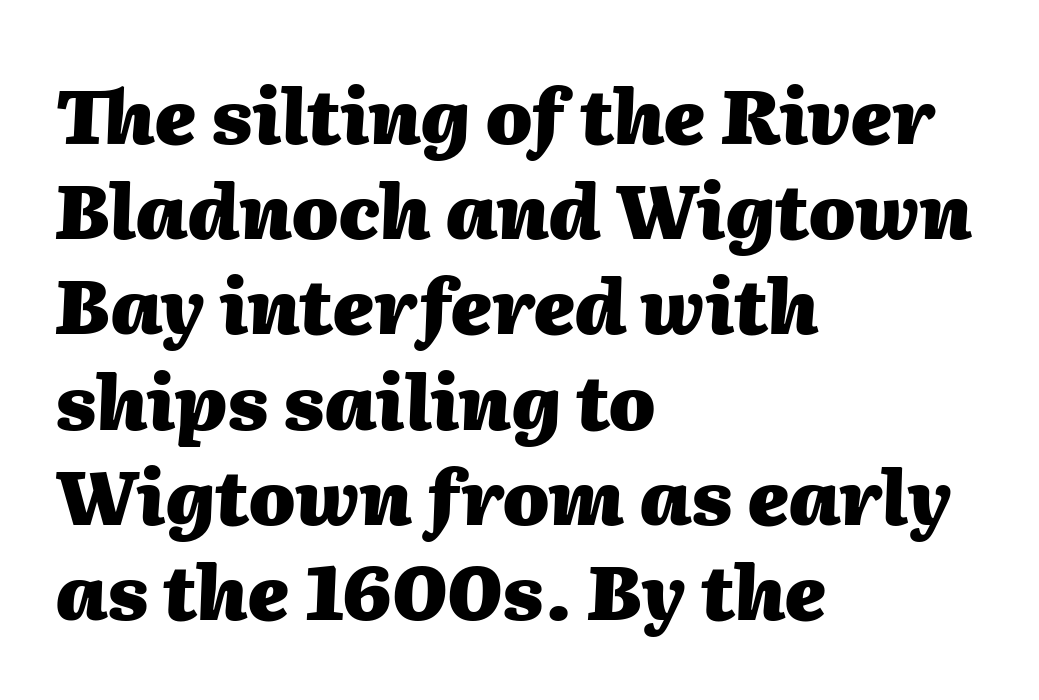
The image shows 75 px heavy type, italic (leaning right); set left-aligned, normal line spacing (1.27x), normal letter spacing, not underlined; medium stroke contrast and a medium x-height.
